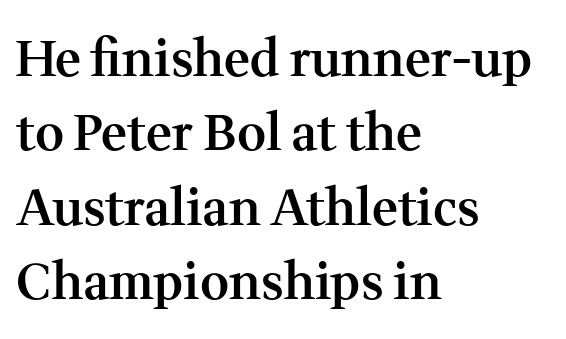
The image shows 50 px semibold serif type, upright; set left-aligned, normal line spacing (1.49x), normal letter spacing, not underlined; medium stroke contrast and a medium x-height.
